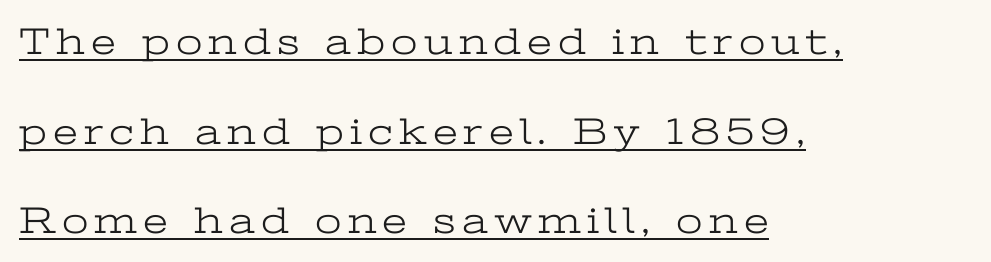
Q: Is the text bold? A: No.
Q: Is the text italic (slanted)? A: No, it is upright.
Q: Is the typeface a serif or a sans-serif typeface? A: Serif.
Q: Is the text underlined? A: Yes.
Q: How is the paragraph aligned? A: Left-aligned.
Q: Is the spacing between lines tight, normal or loose? A: Loose.
Q: Width (condensed, normal, or wide)? A: Wide.
Q: Stroke contrast? A: Low.
Q: x-height? A: Medium.
Q: Monospaced? A: No.
